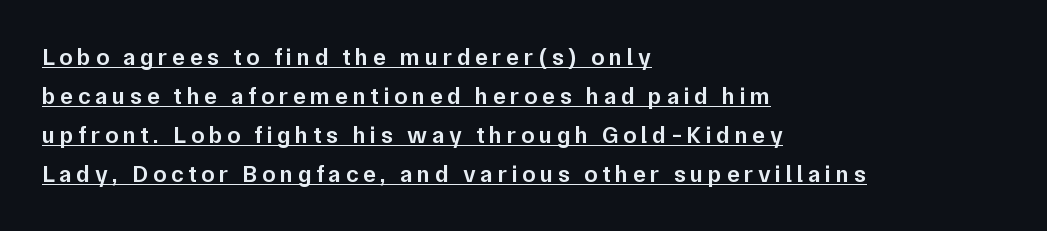
{"italic": "no", "bold": "semi", "underline": "yes", "align": "left", "line_spacing": "normal", "line_spacing_ratio": 1.63, "glyph_px": 24}
